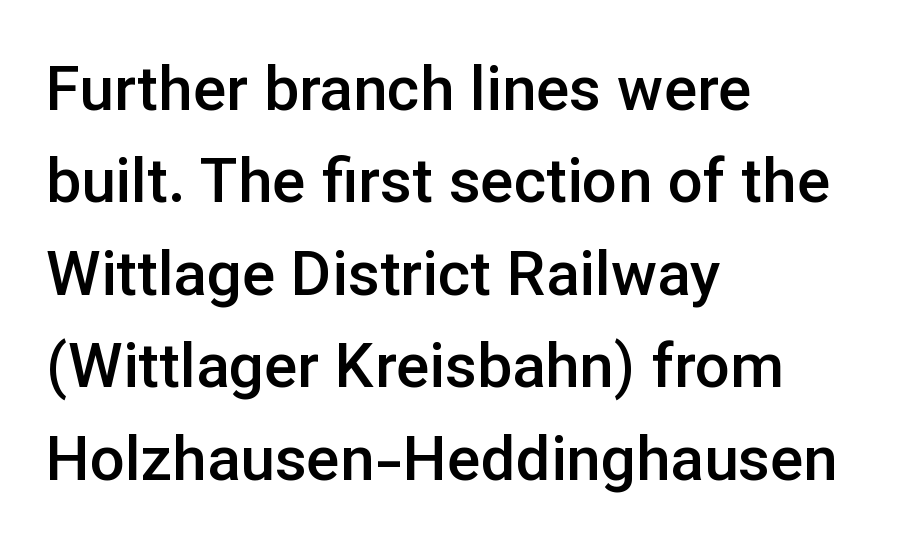
The passage shown has conventional tracking throughout. This sample has the flowing, uneven cadence of proportional lettering. This sample uses an upright cut, with every glyph sitting square on the baseline. Moderately thickened strokes mark this as semibold type. In terms of leading, this rendering sits right in the middle. Plain, unruled lines of type.
